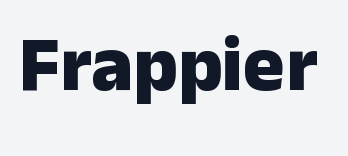
Q: Is the text bold? A: Yes.
Q: Is the text italic (slanted)? A: No, it is upright.
Q: Is the typeface a serif or a sans-serif typeface? A: Sans-serif.
Q: Is the text underlined? A: No.
Q: Is the spacing between letters normal or unusually wide? A: Normal.
Q: Width (condensed, normal, or wide)? A: Normal.
Q: Stroke contrast? A: Low.
Q: x-height? A: Medium.
Q: Monospaced? A: No.
